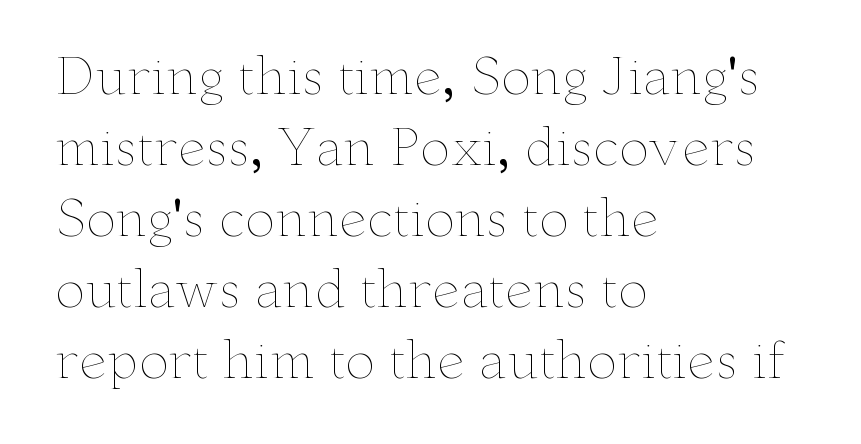
The image shows 50 px thin, wide type, upright; set left-aligned, normal line spacing (1.42x), normal letter spacing, not underlined; low stroke contrast and a small x-height.
